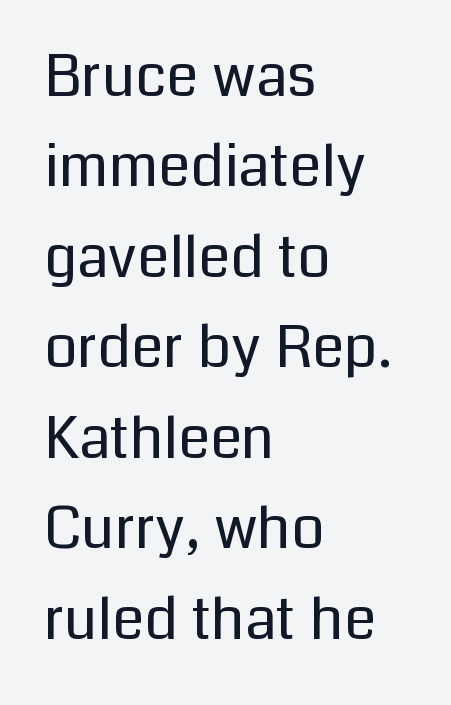
Q: Is the text bold? A: No.
Q: Is the text italic (slanted)? A: No, it is upright.
Q: Is the typeface a serif or a sans-serif typeface? A: Sans-serif.
Q: Is the text underlined? A: No.
Q: How is the paragraph aligned? A: Left-aligned.
Q: Is the spacing between letters normal or unusually wide? A: Normal.
Q: Is the spacing between lines tight, normal or loose? A: Normal.
Q: Width (condensed, normal, or wide)? A: Normal.
Q: Stroke contrast? A: Low.
Q: x-height? A: Medium.
Q: Monospaced? A: No.
